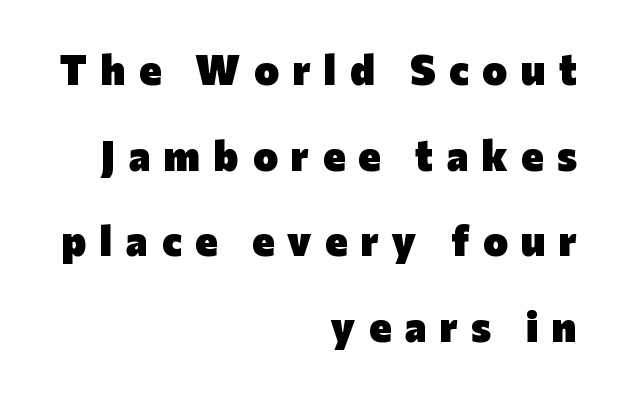
{"serif": "no", "italic": "no", "bold": "yes", "weight": "heavy", "width": "normal", "stroke_contrast": "low", "x_height": "medium", "monospaced": "no", "underline": "no", "align": "right", "line_spacing": "loose", "line_spacing_ratio": 2.04, "letter_spacing": "wide", "letter_spacing_em": 0.32, "glyph_px": 42}
